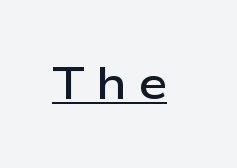
Nothing sits at the stroke ends, so this counts as sans-serif. Caption: expanded tracking, letters set apart. This is moderately heavy type, rendered in semibold. The type sits square on the baseline with zero lean.
